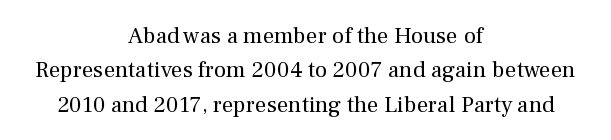
{"italic": "no", "bold": "no", "underline": "no", "align": "center", "line_spacing": "normal", "line_spacing_ratio": 1.49, "letter_spacing": "normal", "letter_spacing_em": 0.0, "glyph_px": 23}
